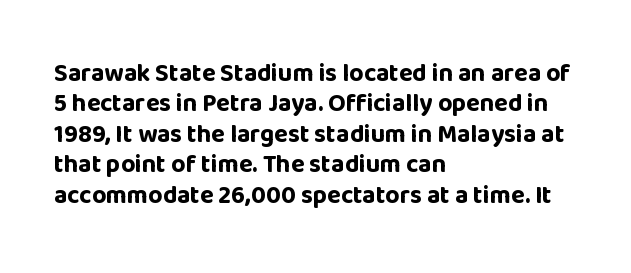
Each line starts at the same left margin while the right side varies. Words appear dense and cohesive because spacing is normal. What weight is shown? A full bold with thick strokes. Nope, not italic — everything's standing straight.
